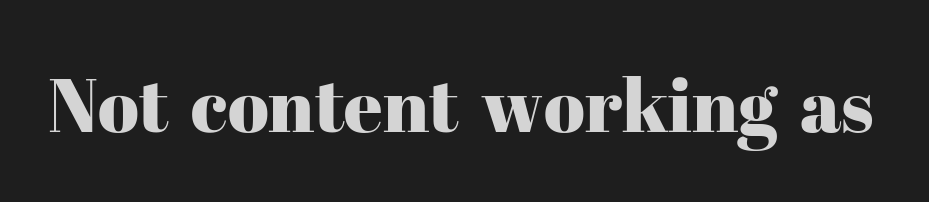
Check the space under the baseline: it is left empty. Are there feet on the stems? There are — it's a serif. The passage shown has conventional tracking throughout. Every stem runs plumb, perpendicular to the baseline. Each letter keeps its own natural width here, so spacing adapts to shape.
